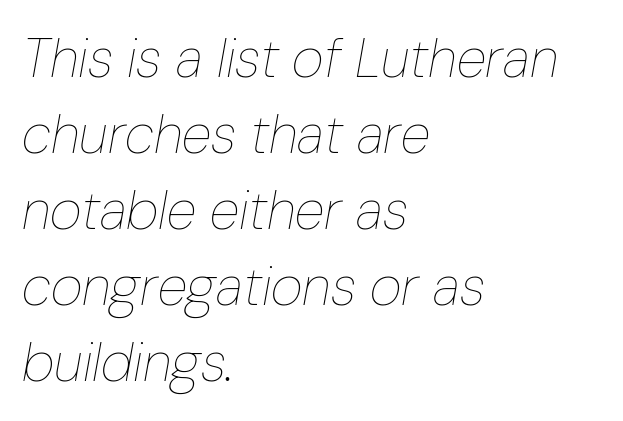
Q: Is the text bold? A: No.
Q: Is the text italic (slanted)? A: Yes, it leans right by about 10 degrees.
Q: Is the text underlined? A: No.
Q: How is the paragraph aligned? A: Left-aligned.
Q: Is the spacing between letters normal or unusually wide? A: Normal.
Q: Is the spacing between lines tight, normal or loose? A: Normal.
Q: Width (condensed, normal, or wide)? A: Condensed.
Q: Stroke contrast? A: Low.
Q: x-height? A: Medium.
Q: Monospaced? A: No.
